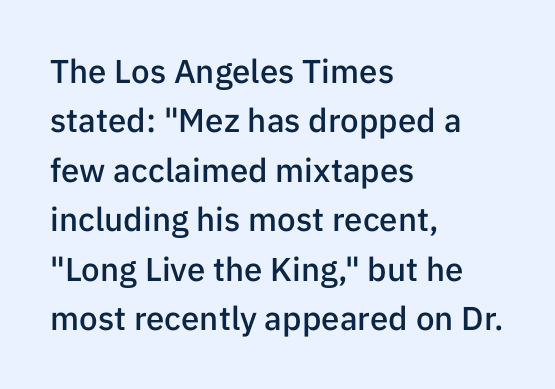
{"serif": "no", "italic": "no", "bold": "semi", "weight": "semibold", "width": "normal", "stroke_contrast": "low", "x_height": "medium", "monospaced": "no", "underline": "no", "align": "left", "line_spacing": "normal", "line_spacing_ratio": 1.5, "letter_spacing": "normal", "letter_spacing_em": 0.0, "glyph_px": 33}
